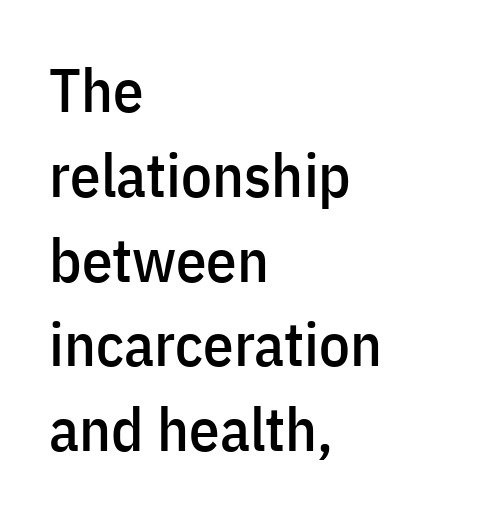
Q: Is the text italic (slanted)? A: No, it is upright.
Q: Is the typeface a serif or a sans-serif typeface? A: Sans-serif.
Q: Is the text underlined? A: No.
Q: How is the paragraph aligned? A: Left-aligned.
Q: Is the spacing between letters normal or unusually wide? A: Normal.
Q: Is the spacing between lines tight, normal or loose? A: Normal.
Q: Width (condensed, normal, or wide)? A: Condensed.
Q: Stroke contrast? A: Low.
Q: x-height? A: Medium.
Q: Monospaced? A: No.
